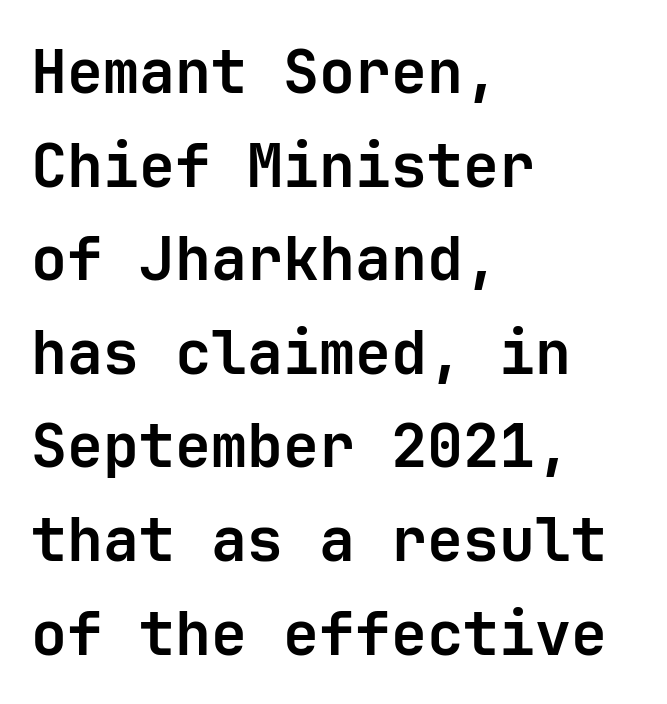
The image shows 60 px bold sans-serif type, upright, monospaced; set left-aligned, normal line spacing (1.56x), normal letter spacing, not underlined; low stroke contrast and a medium x-height.
